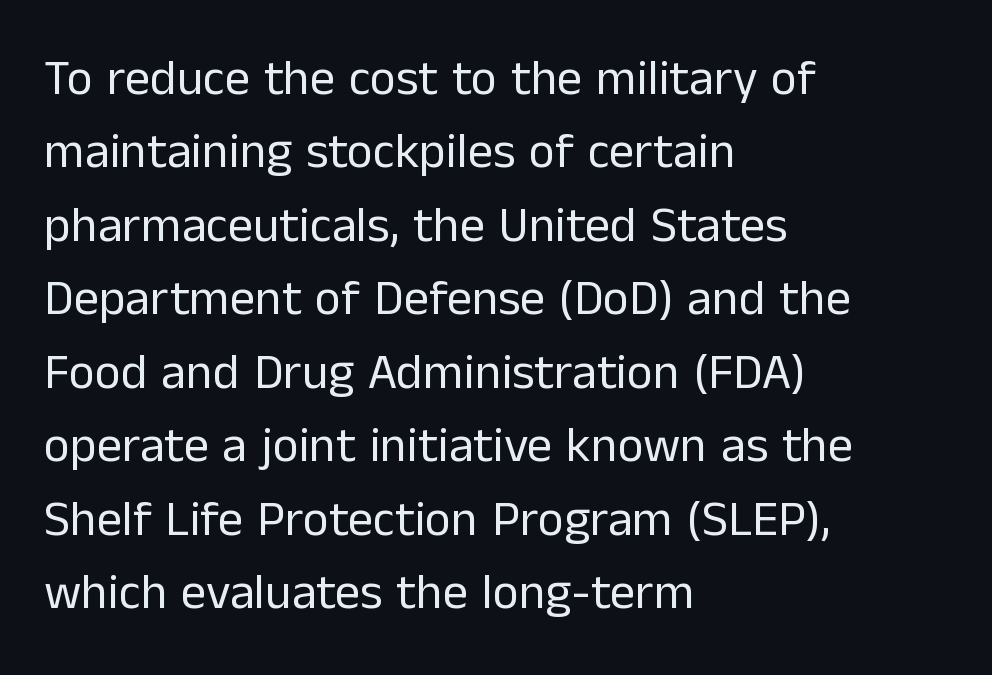
Each new line begins a customary step beneath the previous one. Glance below the letters and you will spot only blank space. This rendering leaves character spacing at its baseline value. This is the regular roman posture of the typeface.
